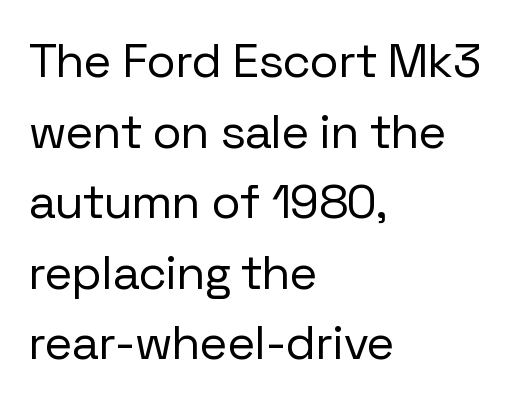
The rendering uses natural spacing where letterforms have individual widths. Each letter's strokes conclude bluntly, with no projecting serifs. Style check: upright. Honestly, the row spacing looks completely unremarkable.
